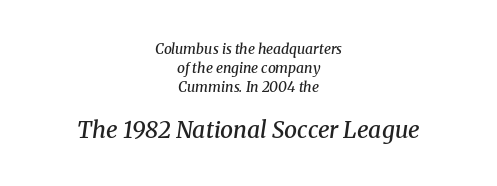
A bit beefed up — I'd call it semibold rather than bold. The rendering keeps characters at their native spacing. Vertically, the passage feels balanced, rows spaced as you'd expect. Layout note: lines centered.
